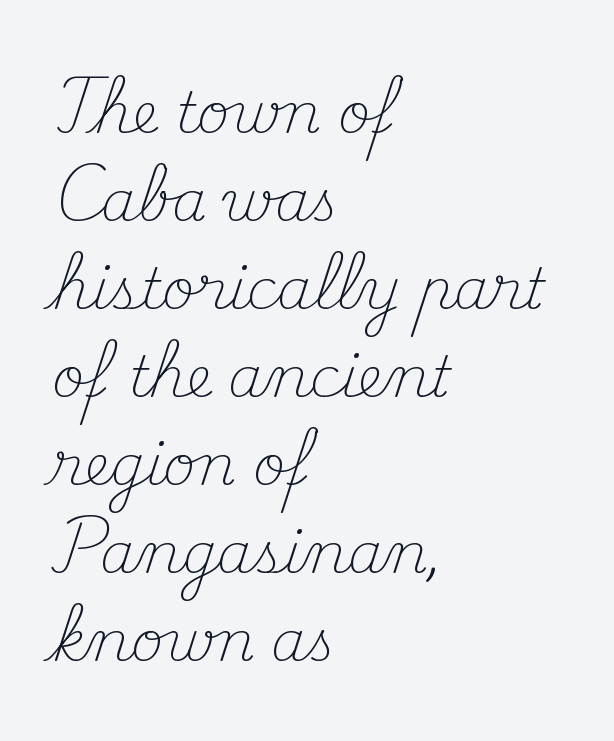
A clean baseline with only descenders dipping below it. Each word holds together tightly as a unit, with standard inter-letter gaps. A light-to-regular cut is what we see here. Serif or sans? Serif — the stroke terminals have little feet.
